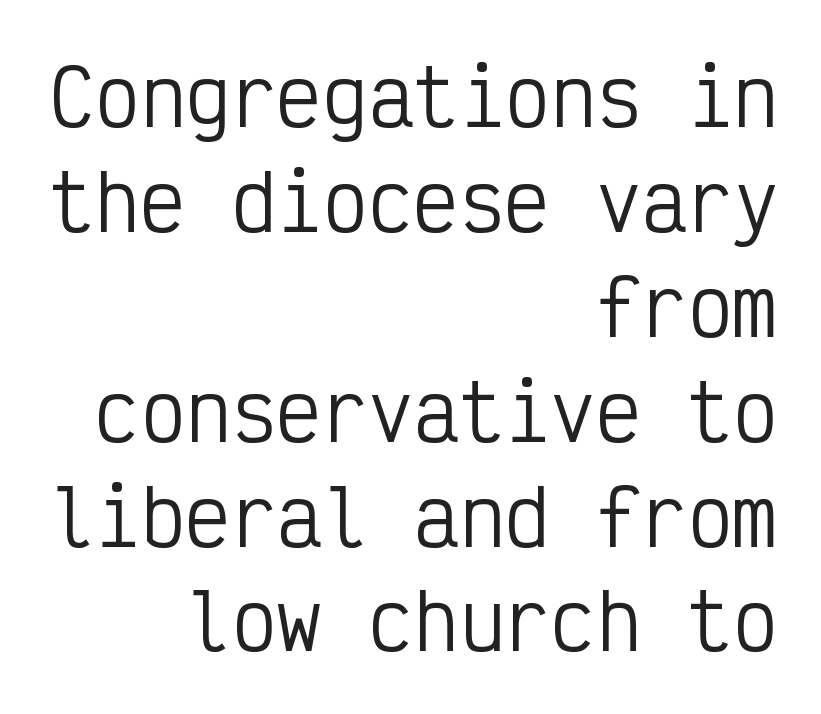
The image shows 76 px regular-weight, condensed sans-serif type, upright, monospaced; set right-aligned, normal line spacing (1.38x), normal letter spacing, not underlined; low stroke contrast and a medium x-height.
